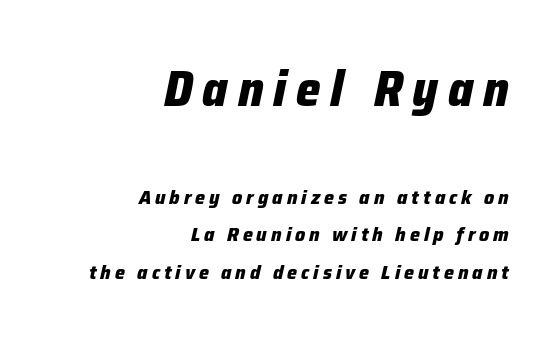
{"italic": "yes", "lean": "right", "slant_degrees": 12, "bold": "yes", "weight": "heavy", "width": "normal", "stroke_contrast": "low", "x_height": "medium", "monospaced": "no", "underline": "no", "align": "right", "line_spacing_ratio": 1.87, "letter_spacing": "wide", "letter_spacing_em": 0.2, "larger_block": "first", "size_ratio": 2.45, "glyph_px": 49}
